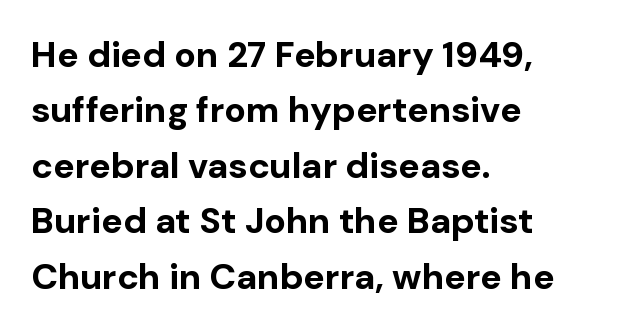
A typesetter would call this leading conventional body-copy spacing. Check under the words: just untouched page. This is sans-serif lettering, the kind often seen on screens and signage. The tracking reads as untouched default to a designer's eye. This sample has the flowing, uneven cadence of proportional lettering.
